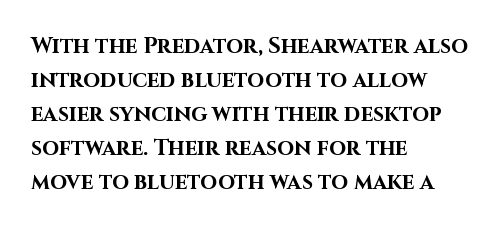
The image shows 22 px bold type, upright; set left-aligned, normal line spacing (1.55x), normal letter spacing, not underlined.
